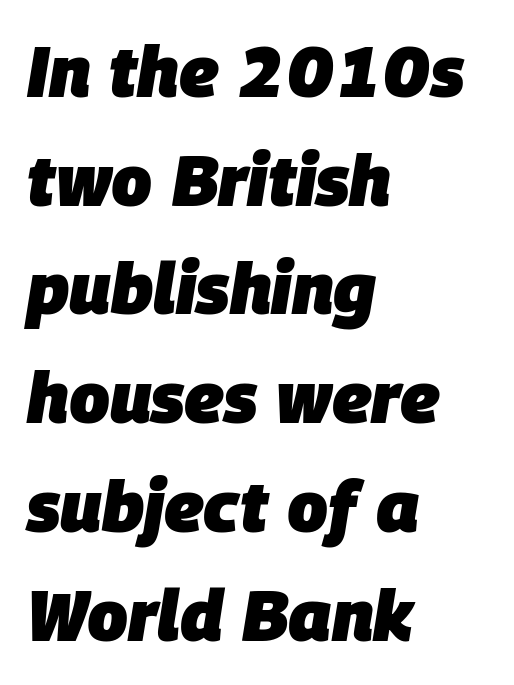
{"italic": "yes", "lean": "right", "slant_degrees": 9, "bold": "yes", "weight": "heavy", "width": "normal", "stroke_contrast": "low", "x_height": "large", "monospaced": "no", "underline": "no", "align": "left", "line_spacing": "normal", "line_spacing_ratio": 1.51, "letter_spacing": "normal", "letter_spacing_em": 0.0, "glyph_px": 72}
